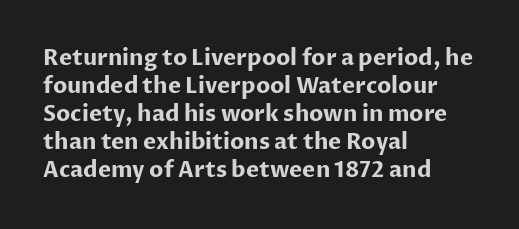
{"italic": "no", "bold": "yes", "underline": "no", "align": "left", "line_spacing": "normal", "line_spacing_ratio": 1.27, "letter_spacing": "normal", "letter_spacing_em": 0.0, "glyph_px": 22}
